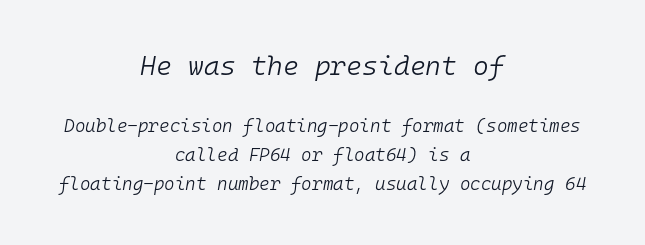
The image shows 27 px text type, italic (leaning right); set centered, normal line spacing (1.63x), normal letter spacing, not underlined; the first (top) block is 1.5x larger.
